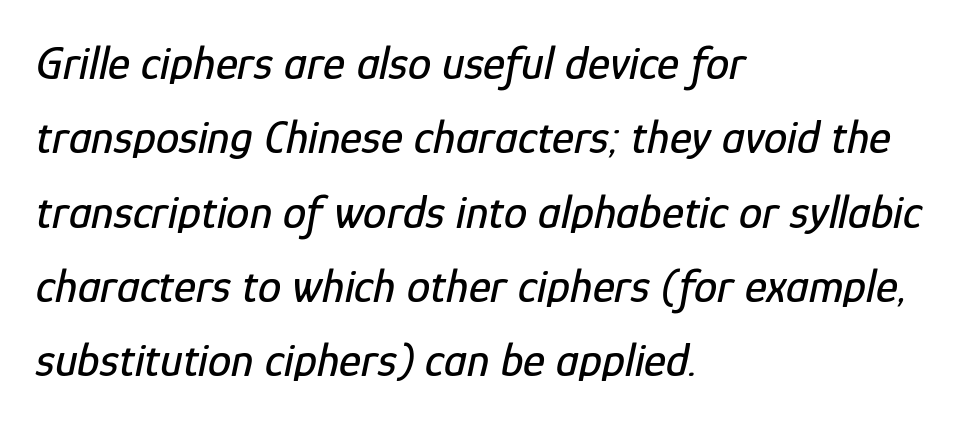
The image shows 47 px condensed type, italic (leaning right); set left-aligned, normal line spacing (1.58x), normal letter spacing, not underlined; low stroke contrast and a medium x-height.
